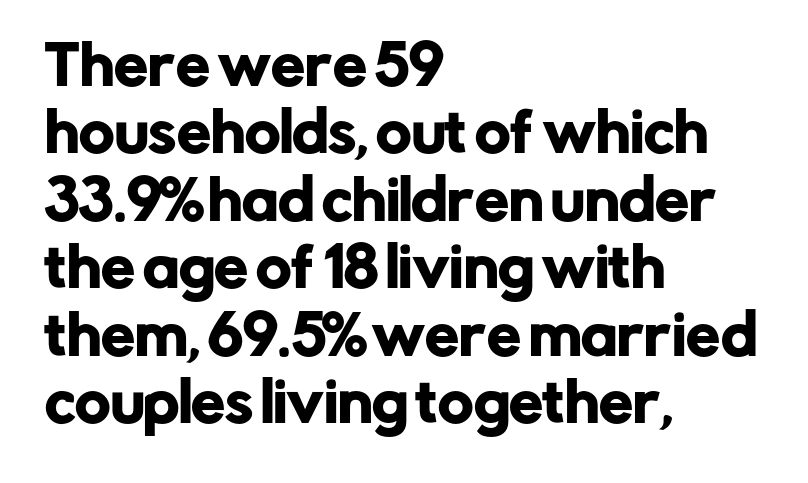
Posture: vertical. The vertical gap from one line to the next is medium. The rendering anchors every line to the left-hand side. The glyphs are unaccompanied by any horizontal stroke below them.
